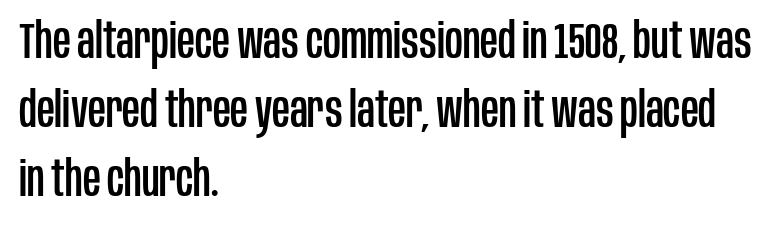
Q: Is the text italic (slanted)? A: No, it is upright.
Q: Is the typeface a serif or a sans-serif typeface? A: Sans-serif.
Q: Is the text underlined? A: No.
Q: How is the paragraph aligned? A: Left-aligned.
Q: Is the spacing between letters normal or unusually wide? A: Normal.
Q: Is the spacing between lines tight, normal or loose? A: Normal.
Q: Width (condensed, normal, or wide)? A: Condensed.
Q: Stroke contrast? A: Low.
Q: x-height? A: Large.
Q: Monospaced? A: No.
